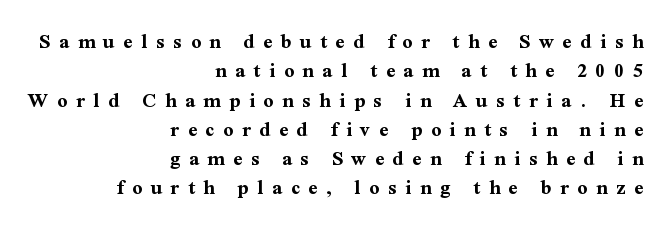
Line spacing here is normal. Short and long lines alike share a common ending point at right. If you drew a line through each stem, it would be perfectly vertical. The string is rendered with underlining switched off. The horizontal fit of the characters is loose and conspicuously gappy.
